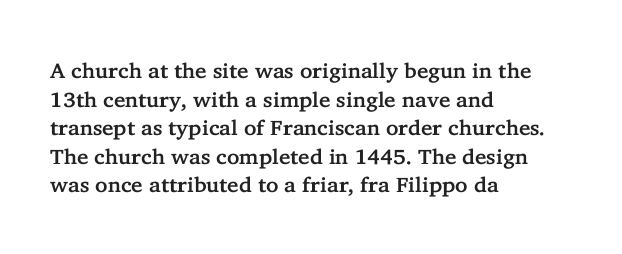
Q: Is the text italic (slanted)? A: No, it is upright.
Q: Is the text underlined? A: No.
Q: How is the paragraph aligned? A: Left-aligned.
Q: Is the spacing between letters normal or unusually wide? A: Normal.
Q: Is the spacing between lines tight, normal or loose? A: Normal.
